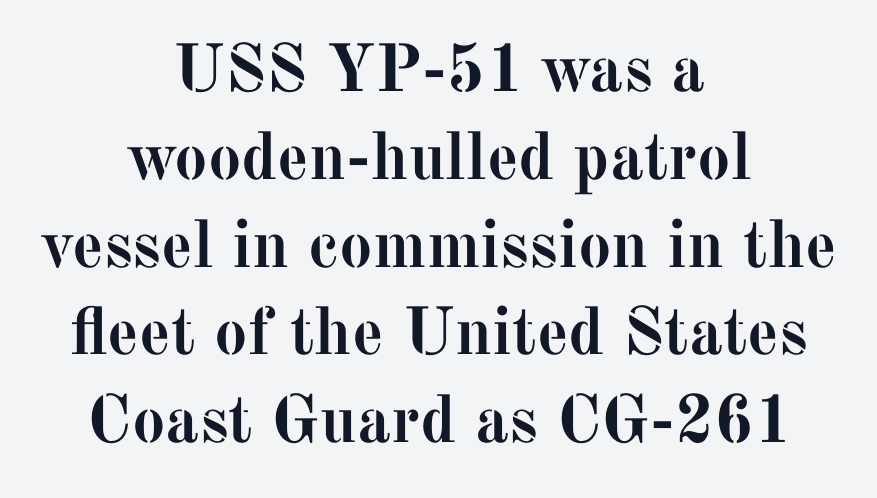
The letters stand upright; this is a roman face. You could not count columns in this text — the font is proportionally spaced. This block has exactly the height ordinary leading produces. The compositor balanced each line on the midline. The type family on display is of the serif kind. Descenders are the only things crossing below the line.
